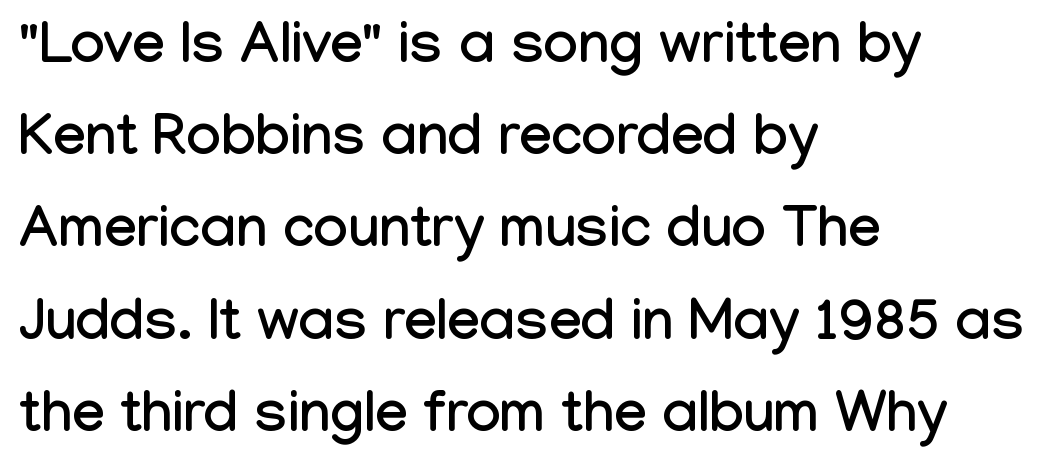
Q: Is the text italic (slanted)? A: No, it is upright.
Q: Is the typeface a serif or a sans-serif typeface? A: Sans-serif.
Q: Is the text underlined? A: No.
Q: How is the paragraph aligned? A: Left-aligned.
Q: Is the spacing between letters normal or unusually wide? A: Normal.
Q: Is the spacing between lines tight, normal or loose? A: Normal.
Q: Width (condensed, normal, or wide)? A: Condensed.
Q: Stroke contrast? A: Low.
Q: x-height? A: Medium.
Q: Monospaced? A: No.
